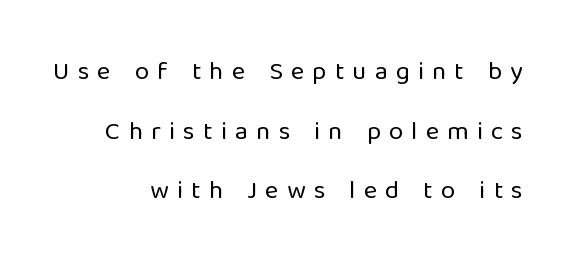
The image shows 26 px text type, upright; set right-aligned, loose line spacing (2.29x), unusually wide letter spacing (+0.31 em), not underlined.
